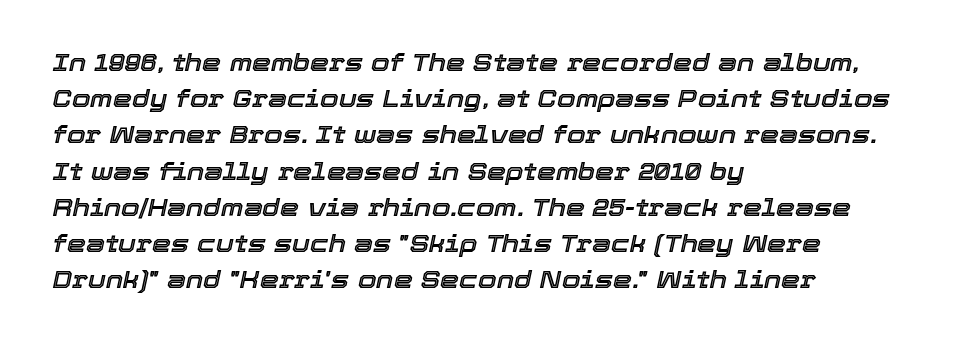
The image shows 24 px text type, italic (leaning right); set left-aligned, normal line spacing (1.51x), normal letter spacing, not underlined.
